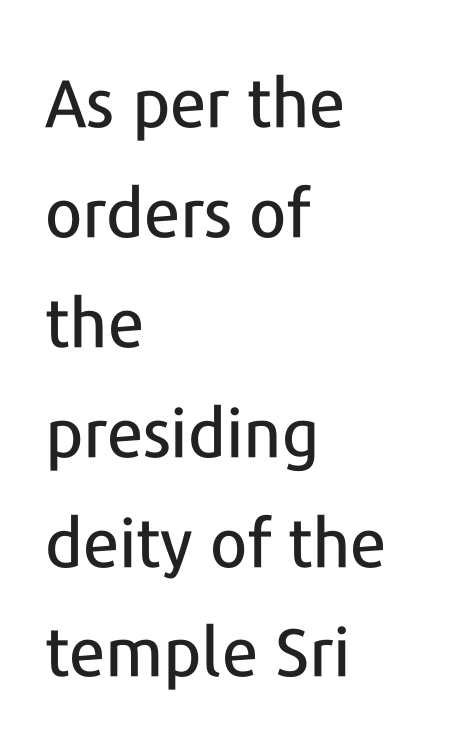
Q: Is the text italic (slanted)? A: No, it is upright.
Q: Is the typeface a serif or a sans-serif typeface? A: Sans-serif.
Q: Is the text underlined? A: No.
Q: How is the paragraph aligned? A: Left-aligned.
Q: Is the spacing between letters normal or unusually wide? A: Normal.
Q: Is the spacing between lines tight, normal or loose? A: Normal.
Q: Width (condensed, normal, or wide)? A: Normal.
Q: Stroke contrast? A: Low.
Q: x-height? A: Medium.
Q: Monospaced? A: No.
